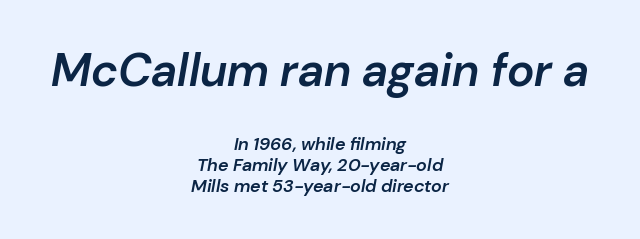
Q: Is the text bold? A: Semi-bold.
Q: Is the text italic (slanted)? A: Yes, it leans right by about 10 degrees.
Q: Is the text underlined? A: No.
Q: How is the paragraph aligned? A: Centered.
Q: Is the spacing between letters normal or unusually wide? A: Normal.
Q: Which block of text is set in a larger size, the first (top) or the second (bottom)? A: The first (top) one.
Q: Width (condensed, normal, or wide)? A: Normal.
Q: Stroke contrast? A: Low.
Q: x-height? A: Medium.
Q: Monospaced? A: No.
